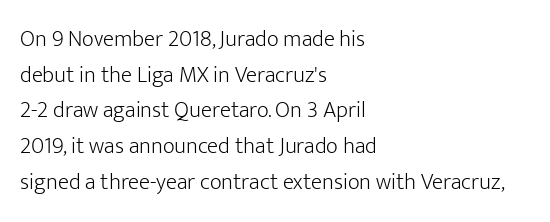
Baseline-to-baseline distance is the conventional proportion of letter height. The passage is arranged the way most books set body copy — flush left. The glyphs are unaccompanied by any horizontal stroke below them. The gaps between neighbouring characters are ordinary and unremarkable.
